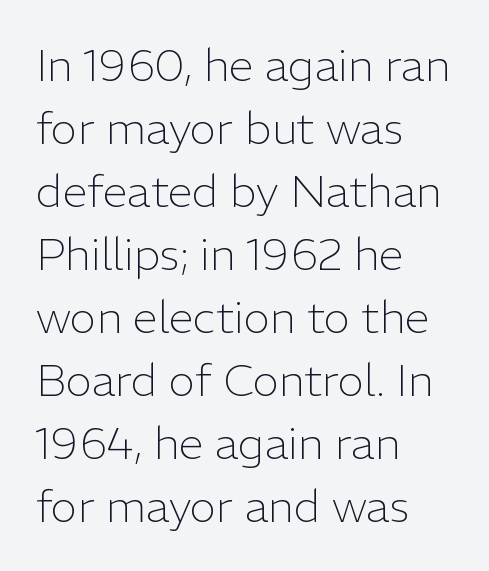
You could not count columns in this text — the font is proportionally spaced. What's the leading like? Ordinary, nothing unusual. Spacing between characters is what you'd get straight out of the box. Is the type heavy? It reads as light-to-regular instead. A student would call this left alignment; a typographer would say flush left, rag right. Designer's note — italics off, roman on.
